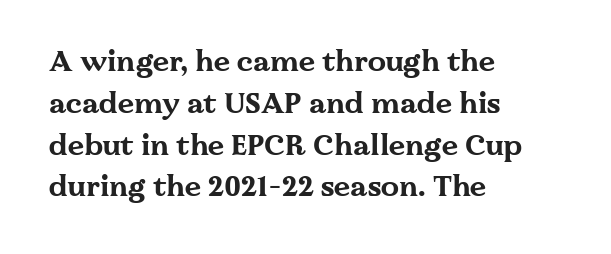
Horizontally, the lines are justified to the leading edge only. Is there any slant? The stems are plumb. Words float on clear page, feet unadorned. Typographically, this falls in the serif category. Heft: maximum for text — a bold.
